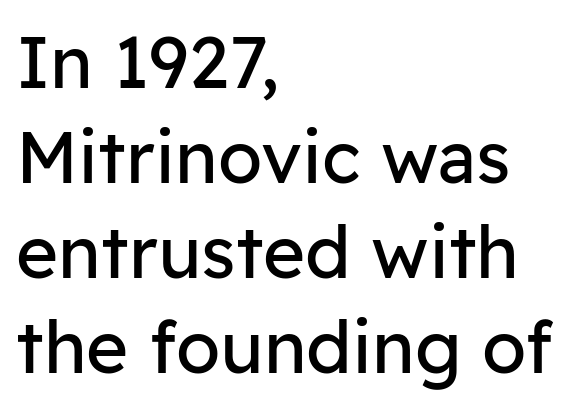
Q: Is the text bold? A: No.
Q: Is the text italic (slanted)? A: No, it is upright.
Q: Is the typeface a serif or a sans-serif typeface? A: Sans-serif.
Q: Is the text underlined? A: No.
Q: How is the paragraph aligned? A: Left-aligned.
Q: Is the spacing between letters normal or unusually wide? A: Normal.
Q: Is the spacing between lines tight, normal or loose? A: Normal.
Q: Width (condensed, normal, or wide)? A: Normal.
Q: Stroke contrast? A: Low.
Q: x-height? A: Medium.
Q: Monospaced? A: No.
